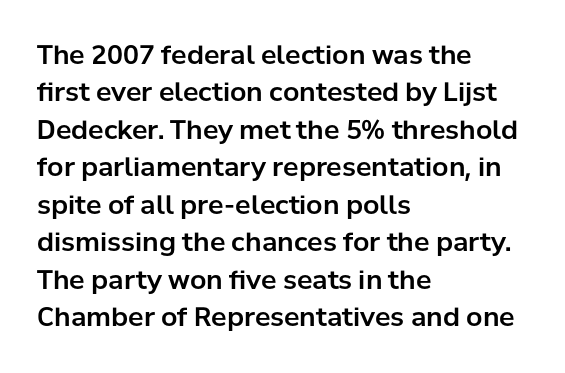
A typesetter would call this zero additional tracking. The string is rendered with underlining switched off. Reading down the block, your eye returns to a fixed left position each line. The lines sit at an ordinary, default distance from one another.
